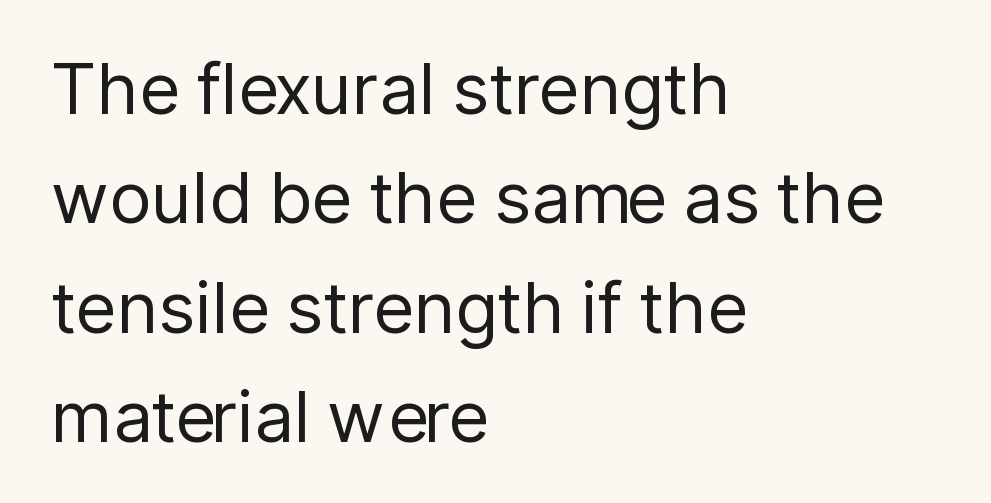
{"serif": "no", "italic": "no", "bold": "no", "weight": "regular", "width": "normal", "stroke_contrast": "low", "x_height": "medium", "monospaced": "no", "underline": "no", "align": "left", "line_spacing": "normal", "line_spacing_ratio": 1.54, "letter_spacing": "normal", "letter_spacing_em": 0.0, "glyph_px": 71}
